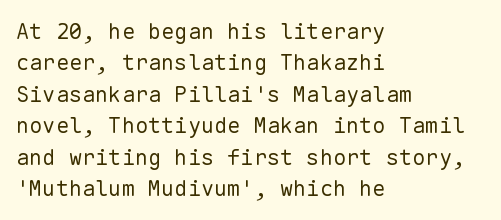
Q: Is the text bold? A: No.
Q: Is the text italic (slanted)? A: No, it is upright.
Q: Is the text underlined? A: No.
Q: How is the paragraph aligned? A: Left-aligned.
Q: Is the spacing between letters normal or unusually wide? A: Normal.
Q: Is the spacing between lines tight, normal or loose? A: Normal.
